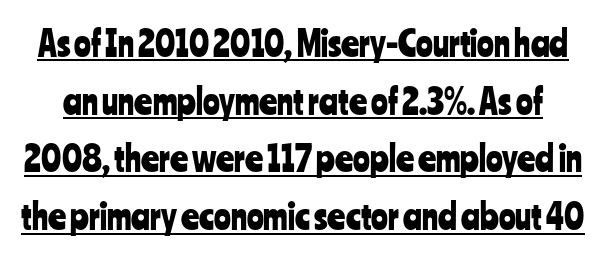
{"serif": "no", "italic": "no", "width": "condensed", "stroke_contrast": "low", "x_height": "medium", "monospaced": "no", "underline": "yes", "line_spacing": "normal", "line_spacing_ratio": 1.65, "letter_spacing": "normal", "letter_spacing_em": 0.0, "glyph_px": 35}
